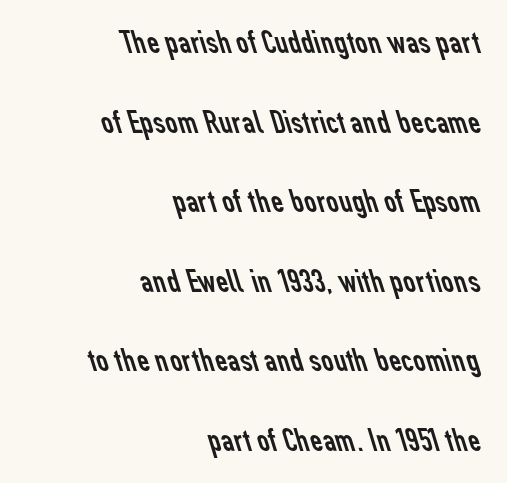
The characters display no serif detailing; their extremities are plain. Visually the block forms a straight wall on the right and a jagged coastline on the left. The words here are not underlined. Each new line begins a long way beneath the previous one. Letter spacing: default. Do the characters align in a grid? No, the font is proportional.
